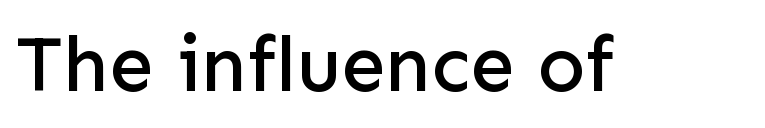
Q: Is the text italic (slanted)? A: No, it is upright.
Q: Is the typeface a serif or a sans-serif typeface? A: Sans-serif.
Q: Is the text underlined? A: No.
Q: Is the spacing between letters normal or unusually wide? A: Normal.
Q: Width (condensed, normal, or wide)? A: Normal.
Q: Stroke contrast? A: Low.
Q: x-height? A: Medium.
Q: Monospaced? A: No.
